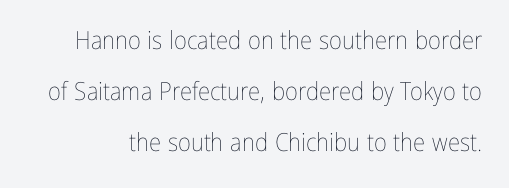
{"italic": "no", "bold": "no", "underline": "no", "line_spacing": "loose", "line_spacing_ratio": 2.04, "letter_spacing": "normal", "letter_spacing_em": 0.0, "glyph_px": 25}
